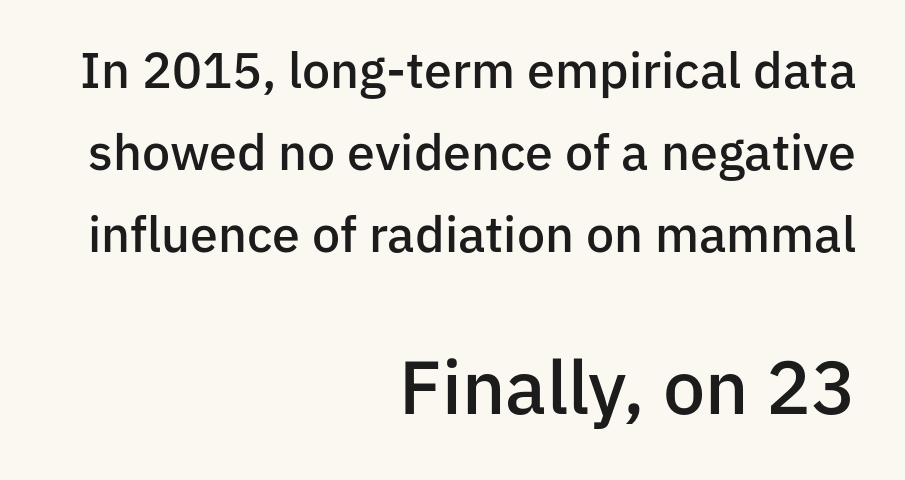
Q: Is the text bold? A: Semi-bold.
Q: Is the text italic (slanted)? A: No, it is upright.
Q: Is the typeface a serif or a sans-serif typeface? A: Sans-serif.
Q: Is the text underlined? A: No.
Q: How is the paragraph aligned? A: Right-aligned.
Q: Is the spacing between letters normal or unusually wide? A: Normal.
Q: Is the spacing between lines tight, normal or loose? A: Normal.
Q: Which block of text is set in a larger size, the first (top) or the second (bottom)? A: The second (bottom) one.
Q: Width (condensed, normal, or wide)? A: Normal.
Q: Stroke contrast? A: Low.
Q: x-height? A: Medium.
Q: Monospaced? A: No.
